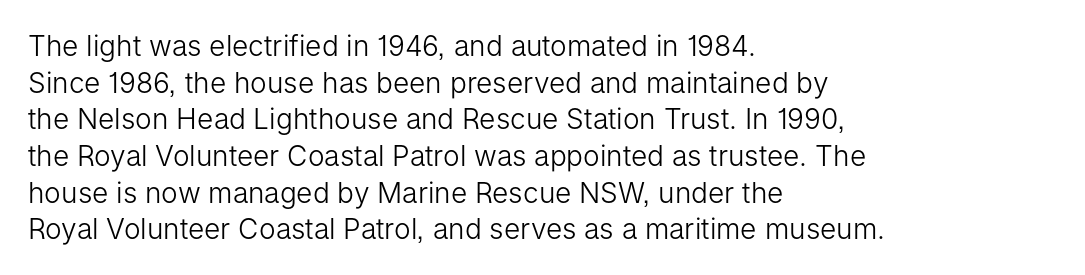
The image shows 28 px light sans-serif type, upright; set left-aligned, normal line spacing (1.31x), normal letter spacing, not underlined; low stroke contrast and a medium x-height.
